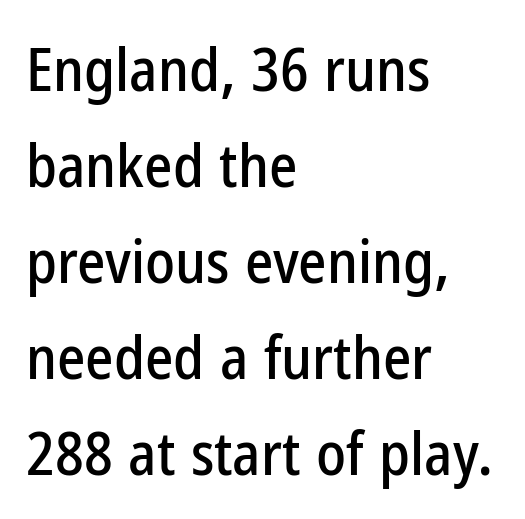
These lines sit exactly where default settings would place them. The rendering anchors every line to the left-hand side. Look at the tracking — it's just the regular setting, nothing added. To sum up the face: it is a sans, with no serifs. The passage shown is not underscored anywhere.
